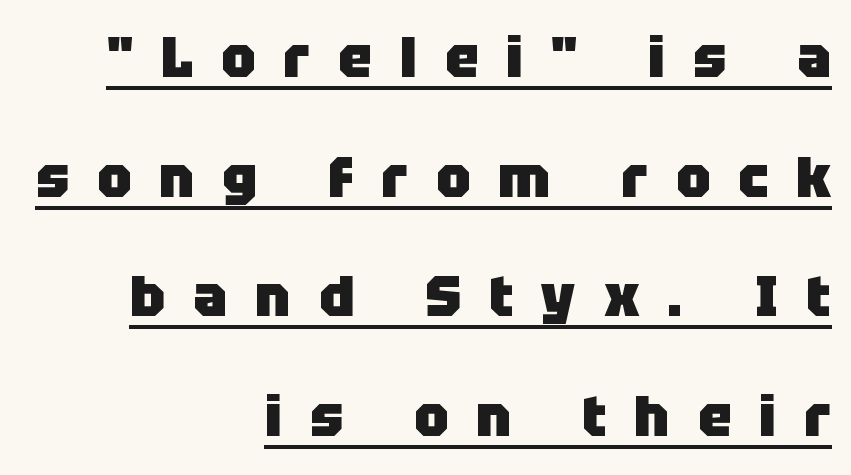
Q: Is the text bold? A: Yes.
Q: Is the text italic (slanted)? A: No, it is upright.
Q: Is the typeface a serif or a sans-serif typeface? A: Sans-serif.
Q: Is the text underlined? A: Yes.
Q: How is the paragraph aligned? A: Right-aligned.
Q: Is the spacing between letters normal or unusually wide? A: Unusually wide.
Q: Is the spacing between lines tight, normal or loose? A: Loose.
Q: Width (condensed, normal, or wide)? A: Normal.
Q: Stroke contrast? A: Low.
Q: x-height? A: Large.
Q: Monospaced? A: No.
